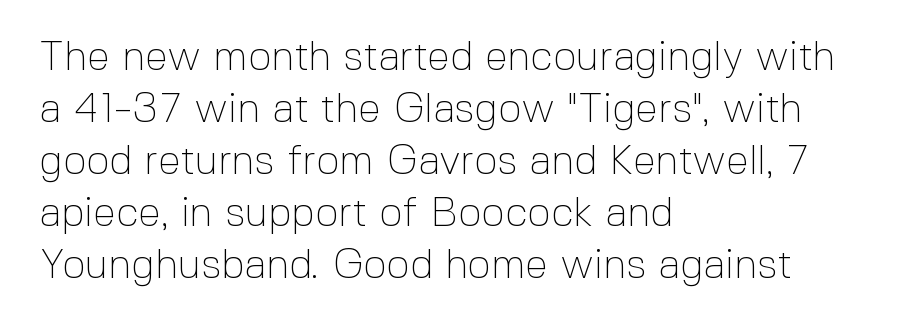
Descenders are the only things crossing below the line. Notice how the passage keeps a crisp vertical edge on the left only. Unbolded letterforms with no extra heft. Horizontal bands of white between lines are of average thickness. This sample has the flowing, uneven cadence of proportional lettering. The type family on display is of the sans-serif kind.
